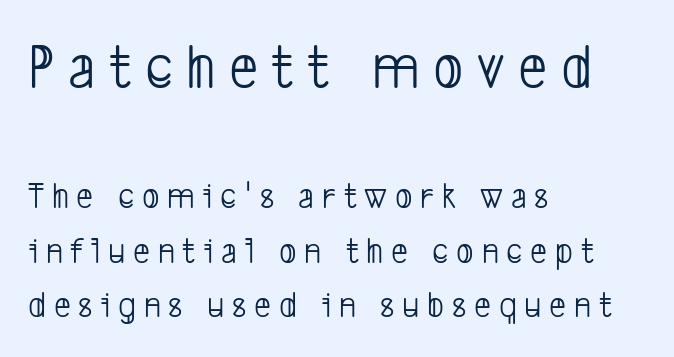
Regarding serifs, this sample does without them. Looks like regular typesetting: each glyph gets only the width it needs. Tracking here is generous; glyphs stand well apart from one another. Large over small — that's the arrangement of the two blocks here.
